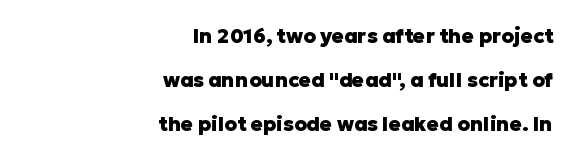
The image shows 20 px bold type, upright; set right-aligned, loose line spacing (2.19x), normal letter spacing, not underlined.
